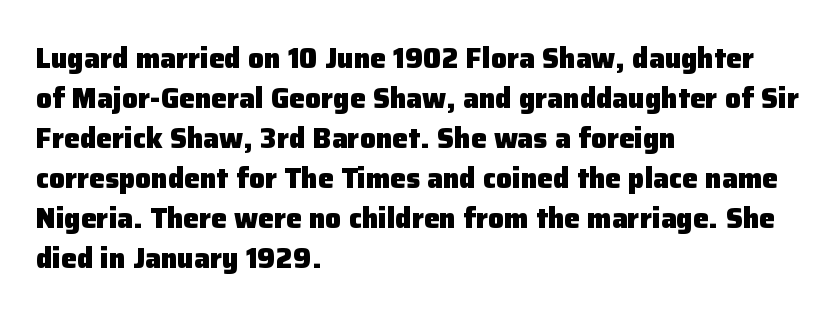
Vertical spacing — default. Regarding serifs, this sample does without them. The letterforms sit shoulder to shoulder at normal distance. Every letter is thick-stroked: bold, no question. In CSS terms this would be text-align: left. The space beneath each line is pristine and unruled.
